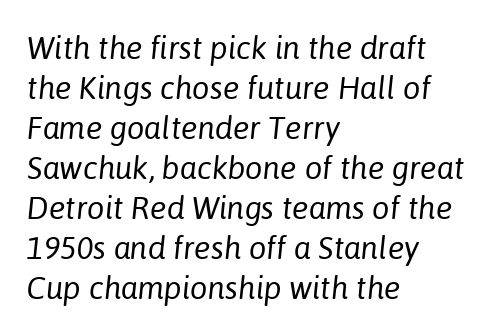
These lines stack with their left ends in a neat column. Decoration check: the copy has no underline. There is no visible air inserted between adjacent glyphs. Ink coverage per letter is moderate at most. Leading: standard.
